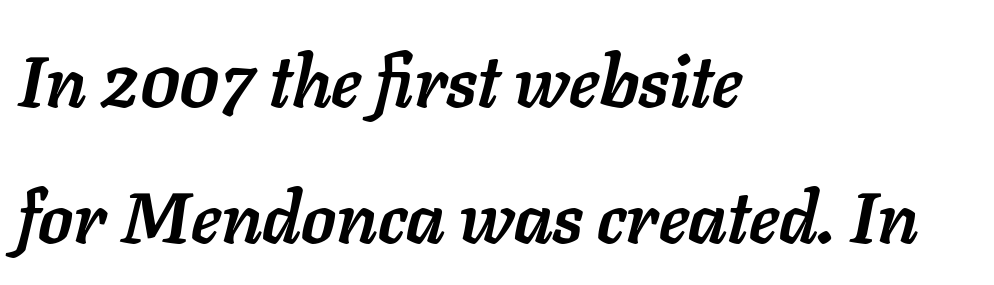
Q: Is the text bold? A: Yes.
Q: Is the text italic (slanted)? A: Yes, it leans right by about 11 degrees.
Q: Is the text underlined? A: No.
Q: How is the paragraph aligned? A: Left-aligned.
Q: Is the spacing between letters normal or unusually wide? A: Normal.
Q: Is the spacing between lines tight, normal or loose? A: Loose.
Q: Width (condensed, normal, or wide)? A: Normal.
Q: Stroke contrast? A: Low.
Q: x-height? A: Medium.
Q: Monospaced? A: No.
